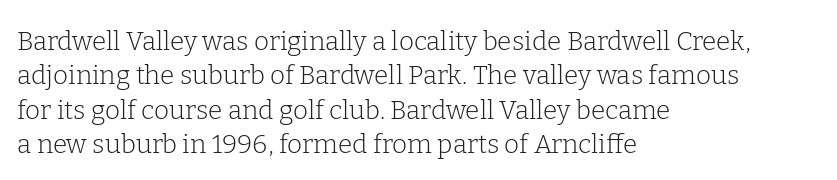
{"italic": "no", "bold": "no", "underline": "no", "align": "left", "line_spacing": "normal", "line_spacing_ratio": 1.32, "letter_spacing": "normal", "letter_spacing_em": 0.0, "glyph_px": 26}
